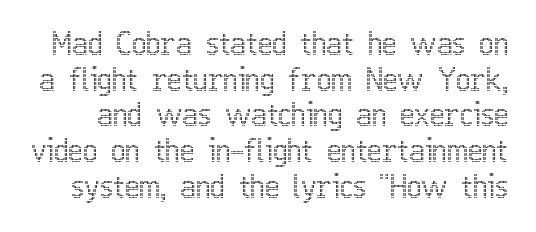
Q: Is the text italic (slanted)? A: No, it is upright.
Q: Is the text underlined? A: No.
Q: Is the spacing between letters normal or unusually wide? A: Normal.
Q: Is the spacing between lines tight, normal or loose? A: Tight.
Q: Width (condensed, normal, or wide)? A: Condensed.
Q: x-height? A: Medium.
Q: Monospaced? A: No.
